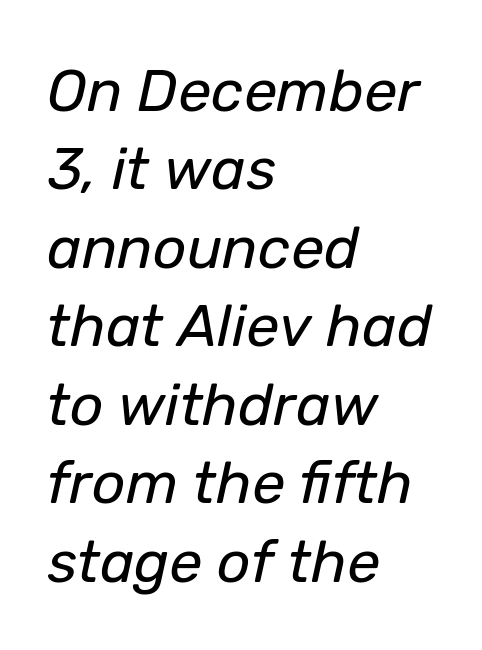
The image shows 59 px regular-weight type, italic (leaning right); set left-aligned, normal line spacing (1.33x), normal letter spacing, not underlined; low stroke contrast and a medium x-height.
